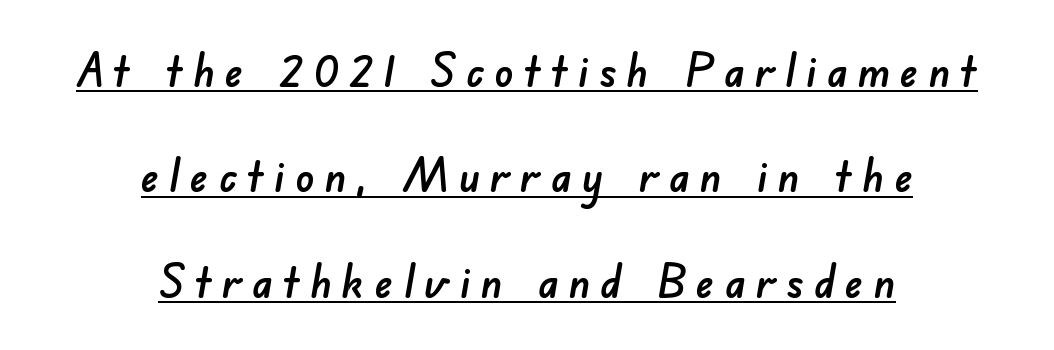
Q: Is the typeface a serif or a sans-serif typeface? A: Sans-serif.
Q: Is the text underlined? A: Yes.
Q: How is the paragraph aligned? A: Centered.
Q: Is the spacing between letters normal or unusually wide? A: Unusually wide.
Q: Is the spacing between lines tight, normal or loose? A: Loose.
Q: Width (condensed, normal, or wide)? A: Normal.
Q: Stroke contrast? A: Low.
Q: x-height? A: Small.
Q: Monospaced? A: No.
